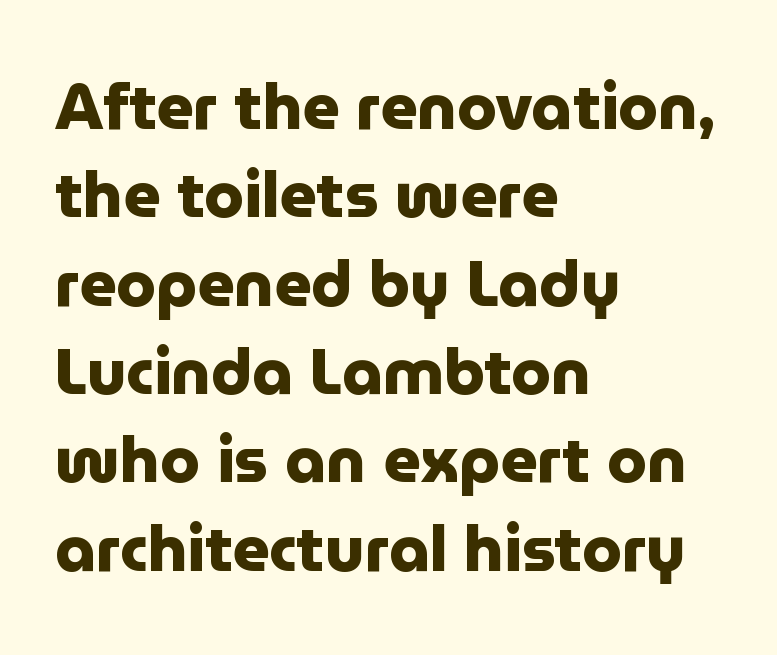
Q: Is the text bold? A: Yes.
Q: Is the text italic (slanted)? A: No, it is upright.
Q: Is the typeface a serif or a sans-serif typeface? A: Sans-serif.
Q: Is the text underlined? A: No.
Q: How is the paragraph aligned? A: Left-aligned.
Q: Is the spacing between letters normal or unusually wide? A: Normal.
Q: Is the spacing between lines tight, normal or loose? A: Normal.
Q: Width (condensed, normal, or wide)? A: Normal.
Q: Stroke contrast? A: Low.
Q: x-height? A: Medium.
Q: Monospaced? A: No.
